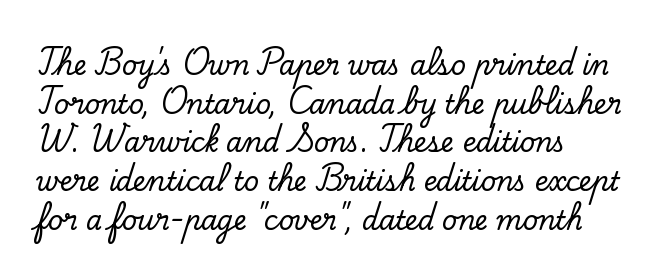
If you measured baseline to baseline, you'd find a middling distance. The line texture is even and compact thanks to regular tracking. Descender tails drop into unmarked territory. Horizontally, the lines are justified to the leading edge only.
